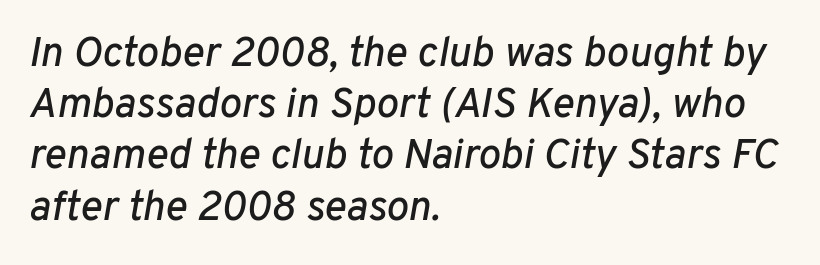
{"italic": "yes", "lean": "right", "slant_degrees": 10, "width": "normal", "stroke_contrast": "low", "x_height": "medium", "monospaced": "no", "underline": "no", "align": "left", "line_spacing_ratio": 1.22, "letter_spacing": "normal", "letter_spacing_em": 0.0, "glyph_px": 42}
